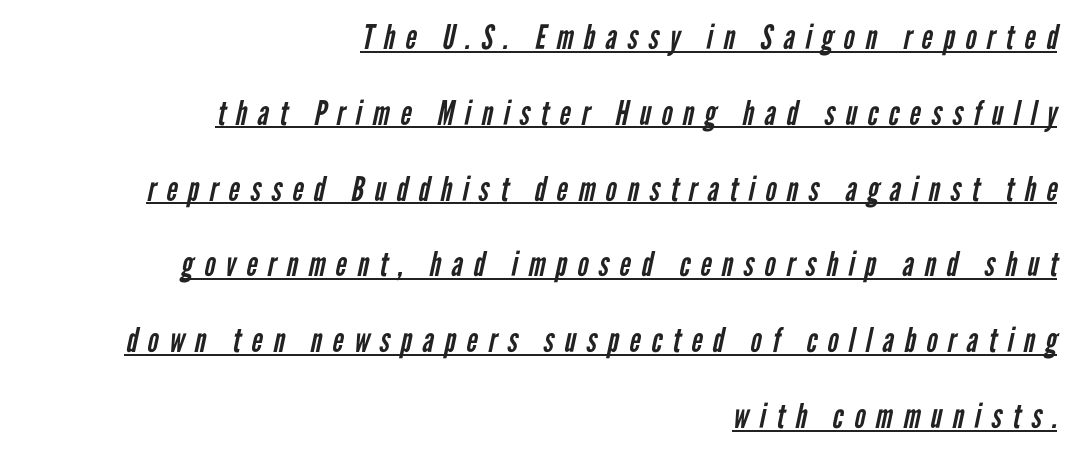
{"serif": "no", "bold": "no", "weight": "regular", "width": "condensed", "stroke_contrast": "low", "x_height": "medium", "monospaced": "no", "underline": "yes", "align": "right", "line_spacing": "loose", "line_spacing_ratio": 2.23, "letter_spacing": "wide", "letter_spacing_em": 0.31, "glyph_px": 34}
